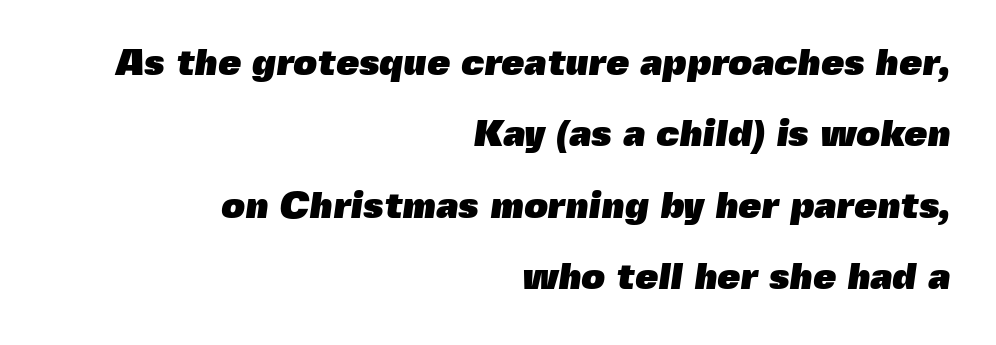
{"serif": "no", "bold": "yes", "weight": "heavy", "width": "normal", "x_height": "medium", "monospaced": "no", "underline": "no", "align": "right", "line_spacing": "loose", "line_spacing_ratio": 1.93, "letter_spacing": "normal", "letter_spacing_em": 0.0, "glyph_px": 37}
